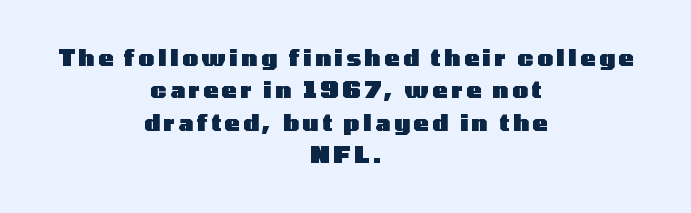
The image shows 22 px bold type, upright; set centered, normal line spacing (1.47x), not underlined.
